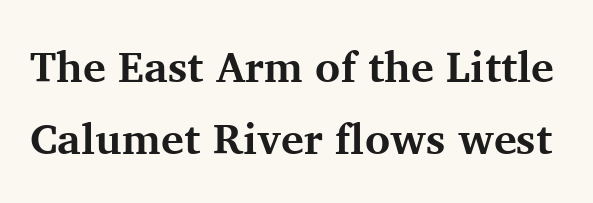
{"serif": "yes", "italic": "no", "bold": "yes", "weight": "bold", "width": "normal", "stroke_contrast": "medium", "x_height": "medium", "monospaced": "no", "underline": "no", "line_spacing": "normal", "line_spacing_ratio": 1.67, "letter_spacing": "normal", "letter_spacing_em": 0.0, "glyph_px": 43}
